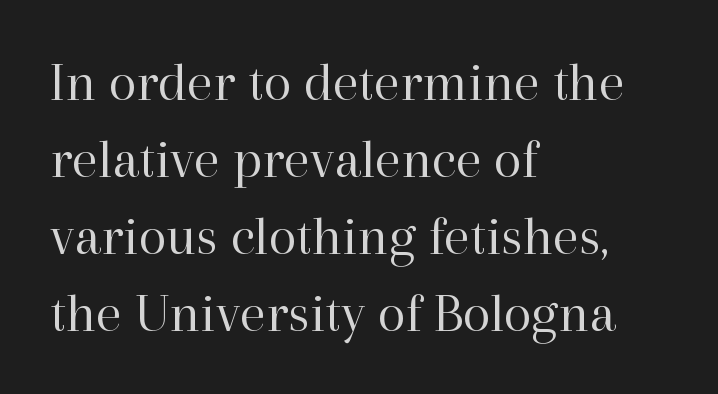
The image shows 57 px regular-weight serif type, upright; set left-aligned, normal line spacing (1.35x), normal letter spacing, not underlined; high stroke contrast and a medium x-height.
